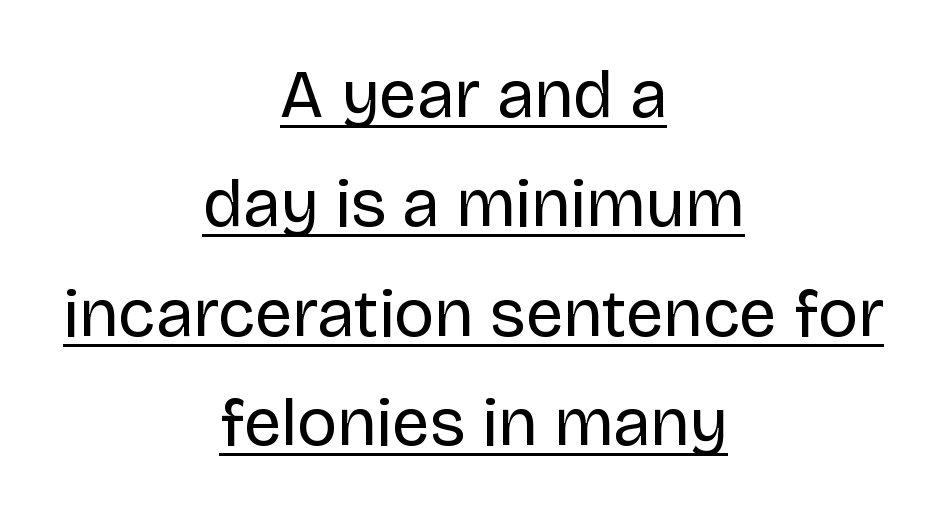
Q: Is the text bold? A: No.
Q: Is the text italic (slanted)? A: No, it is upright.
Q: Is the typeface a serif or a sans-serif typeface? A: Sans-serif.
Q: Is the text underlined? A: Yes.
Q: How is the paragraph aligned? A: Centered.
Q: Is the spacing between letters normal or unusually wide? A: Normal.
Q: Is the spacing between lines tight, normal or loose? A: Normal.
Q: Width (condensed, normal, or wide)? A: Normal.
Q: Stroke contrast? A: Low.
Q: x-height? A: Large.
Q: Monospaced? A: No.
